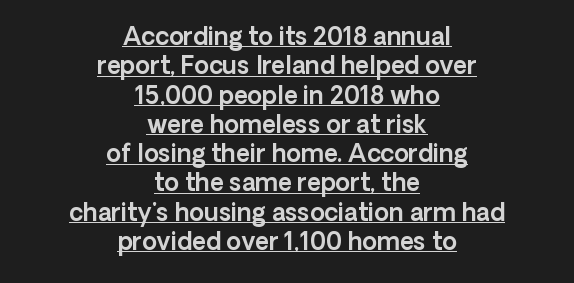
Q: Is the text italic (slanted)? A: No, it is upright.
Q: Is the text underlined? A: Yes.
Q: How is the paragraph aligned? A: Centered.
Q: Is the spacing between letters normal or unusually wide? A: Normal.
